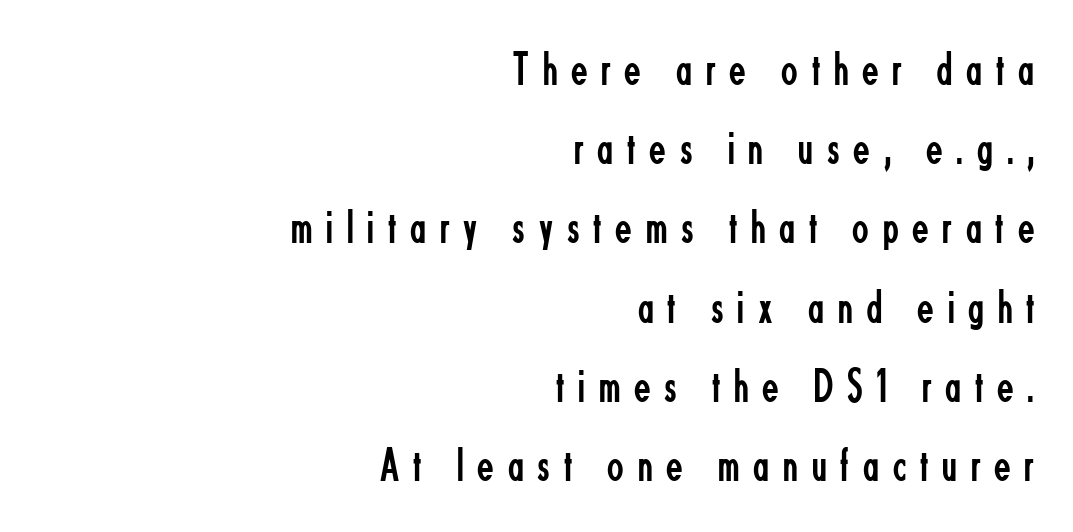
{"serif": "no", "italic": "no", "bold": "no", "weight": "regular", "width": "condensed", "stroke_contrast": "low", "x_height": "small", "monospaced": "no", "underline": "no", "align": "right", "line_spacing": "normal", "line_spacing_ratio": 1.65, "letter_spacing": "wide", "letter_spacing_em": 0.29, "glyph_px": 48}
